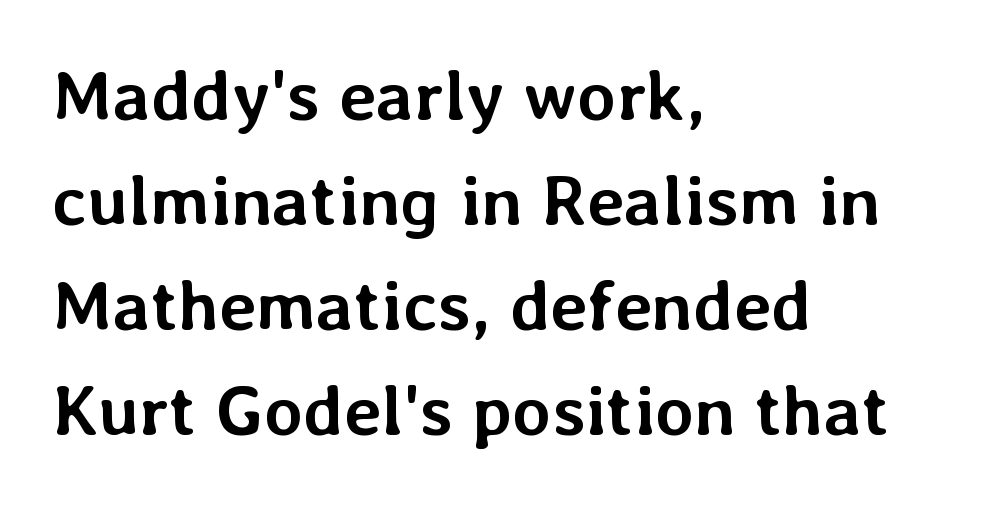
Line spacing here is normal. The type sits square on the baseline with zero lean. Note the varied advance widths — an 'i' is clearly narrower than an 'm'. Emphasis by weight is at full strength: bold.
